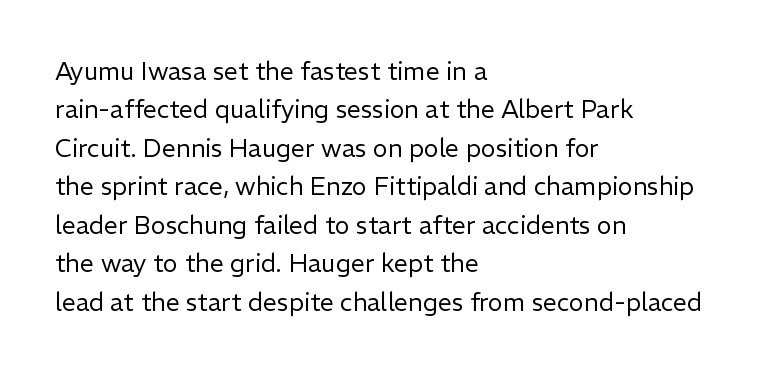
Q: Is the text bold? A: No.
Q: Is the text italic (slanted)? A: No, it is upright.
Q: Is the text underlined? A: No.
Q: How is the paragraph aligned? A: Left-aligned.
Q: Is the spacing between letters normal or unusually wide? A: Normal.
Q: Is the spacing between lines tight, normal or loose? A: Normal.
